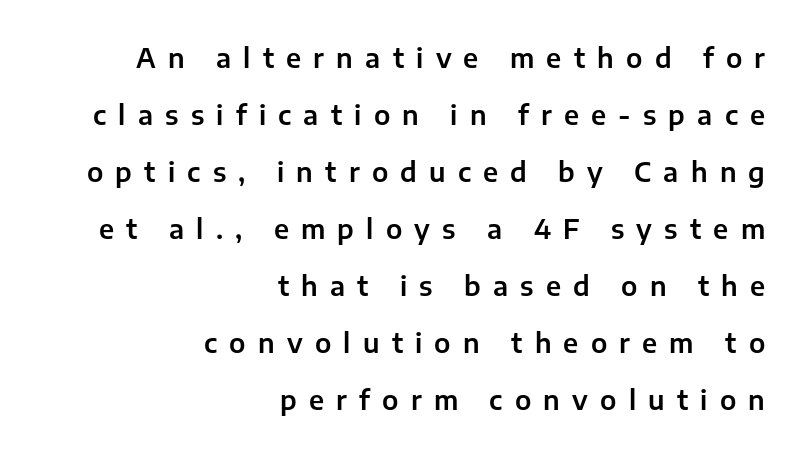
{"italic": "no", "underline": "no", "align": "right", "line_spacing": "loose", "line_spacing_ratio": 2.19, "letter_spacing": "wide", "letter_spacing_em": 0.47, "glyph_px": 26}
